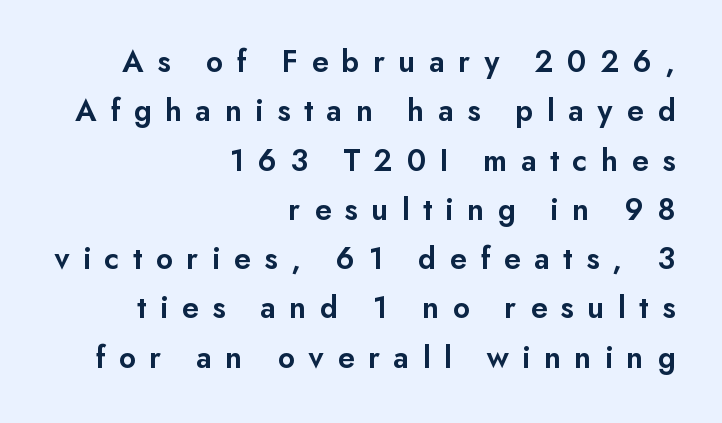
Q: Is the text bold? A: Semi-bold.
Q: Is the text italic (slanted)? A: No, it is upright.
Q: Is the typeface a serif or a sans-serif typeface? A: Sans-serif.
Q: Is the text underlined? A: No.
Q: How is the paragraph aligned? A: Right-aligned.
Q: Is the spacing between letters normal or unusually wide? A: Unusually wide.
Q: Is the spacing between lines tight, normal or loose? A: Normal.
Q: Width (condensed, normal, or wide)? A: Normal.
Q: Stroke contrast? A: Low.
Q: x-height? A: Small.
Q: Monospaced? A: No.
